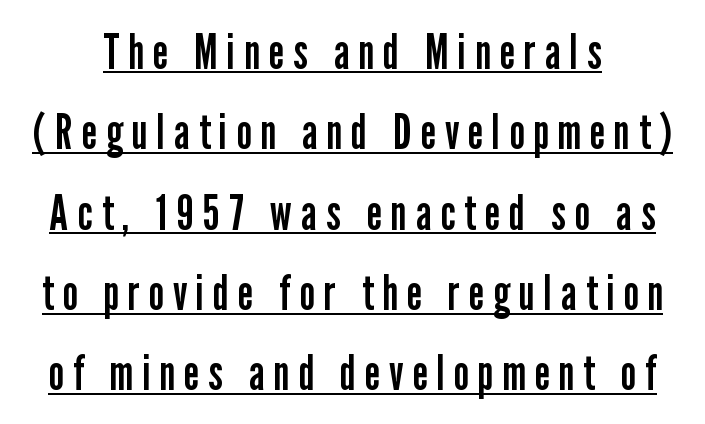
Regular leading. A light-to-regular cut is what we see here. Ordinary non-slanted type is in use. Character widths vary here, with narrow letters taking less room than wide ones.
